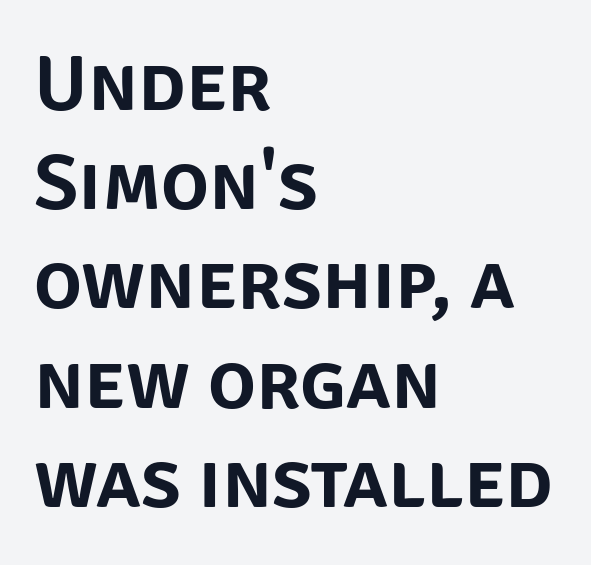
The image shows 80 px sans-serif type, upright; set left-aligned, line spacing 1.24x, normal letter spacing, not underlined; low stroke contrast and a large x-height.
